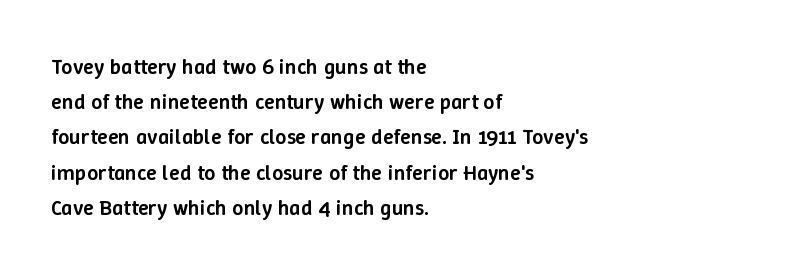
The ragged edge is on the right, which tells us the setting is flush left. If you measured baseline to baseline, you'd find a middling distance. Underlining? Definitely not there. The letters are semibold — heavier than regular but short of a full bold. Style check: upright. Inter-character spacing is left at the font's built-in metrics.
